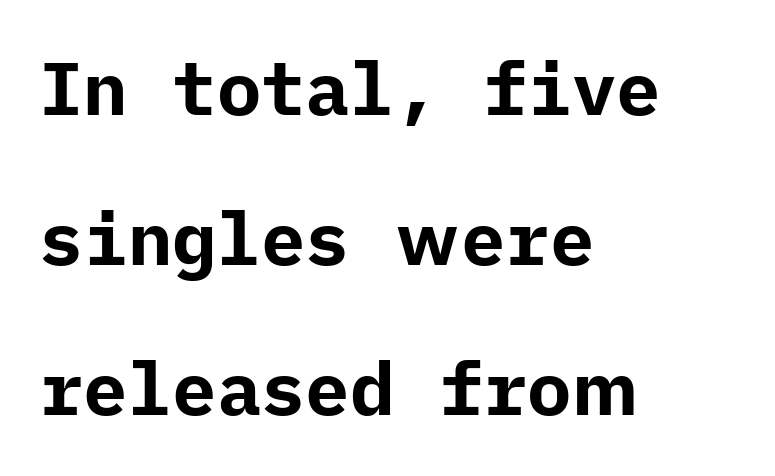
{"serif": "no", "italic": "no", "bold": "yes", "weight": "bold", "width": "normal", "stroke_contrast": "low", "x_height": "medium", "underline": "no", "align": "left", "line_spacing": "loose", "line_spacing_ratio": 2.03, "letter_spacing": "normal", "letter_spacing_em": 0.0, "glyph_px": 74}
